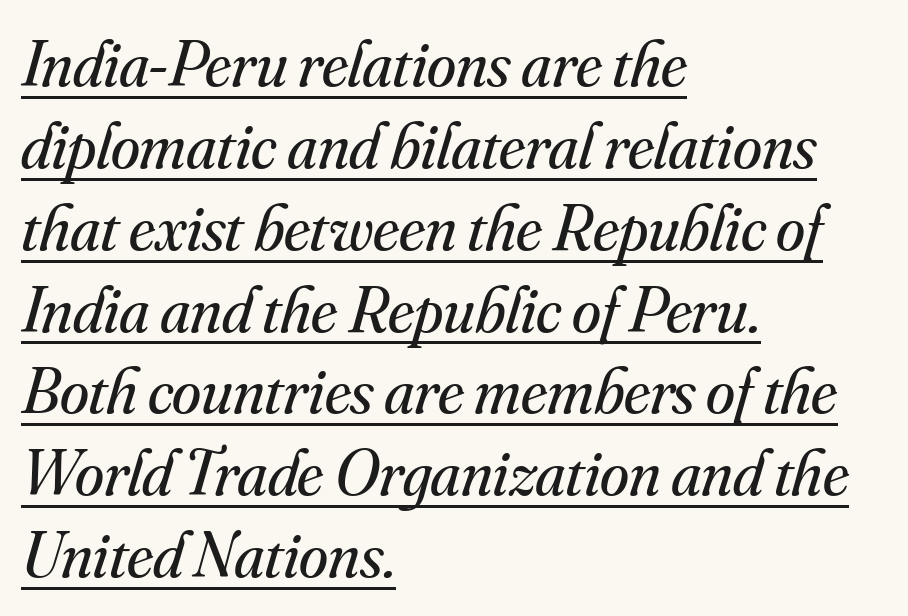
Compared with typical body copy, the letter spacing here is the same. The letters carry serifs — small finishing strokes at the ends of their stems. The font is comparable to plain body text, perhaps lighter. The ragged edge is on the right, which tells us the setting is flush left. Is this a fixed-width face? No — the glyphs have proportional, varying widths.
